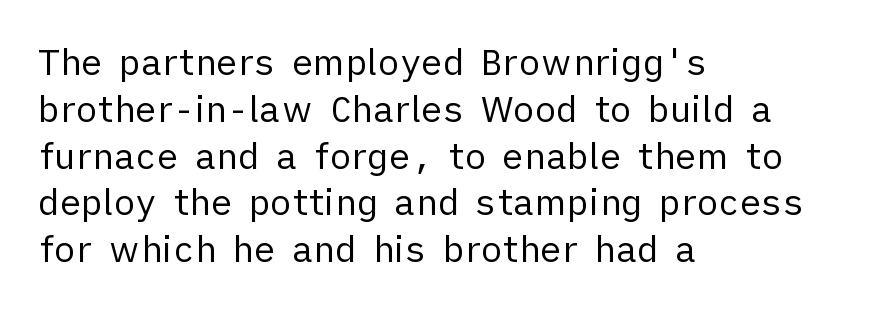
The image shows 36 px regular-weight sans-serif type, upright; set left-aligned, normal line spacing (1.3x), normal letter spacing, not underlined; low stroke contrast and a medium x-height.
